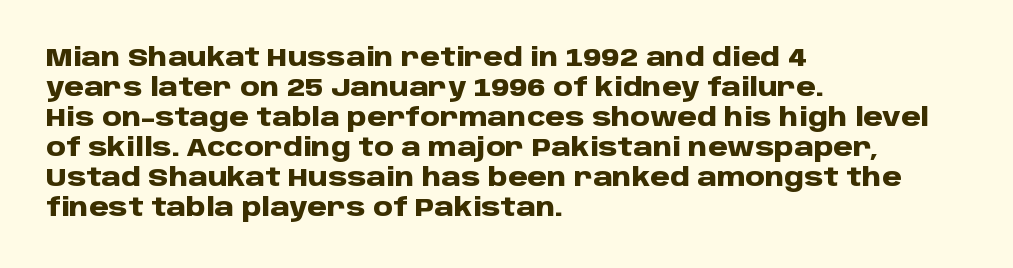
Q: Is the text bold? A: Yes.
Q: Is the text italic (slanted)? A: No, it is upright.
Q: Is the text underlined? A: No.
Q: How is the paragraph aligned? A: Left-aligned.
Q: Is the spacing between letters normal or unusually wide? A: Normal.
